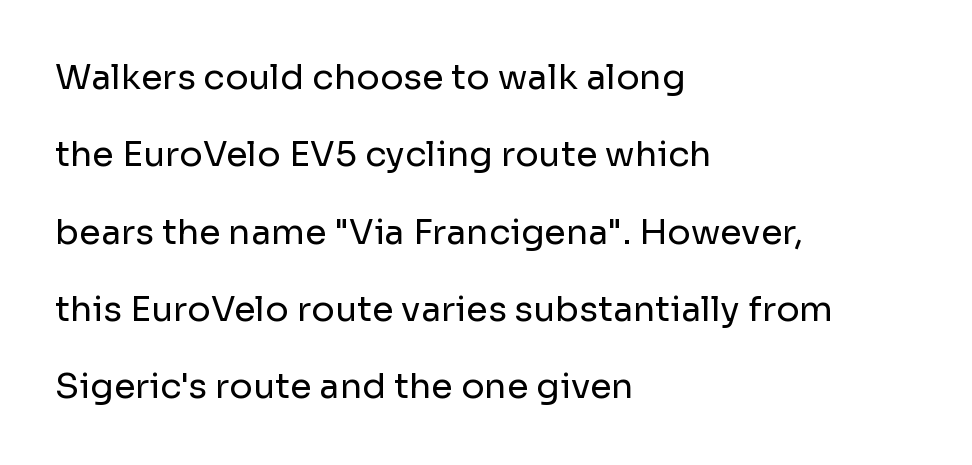
{"serif": "no", "italic": "no", "bold": "no", "weight": "regular", "width": "normal", "stroke_contrast": "low", "x_height": "medium", "monospaced": "no", "underline": "no", "align": "left", "line_spacing": "loose", "line_spacing_ratio": 2.21, "letter_spacing": "normal", "letter_spacing_em": 0.0, "glyph_px": 35}
